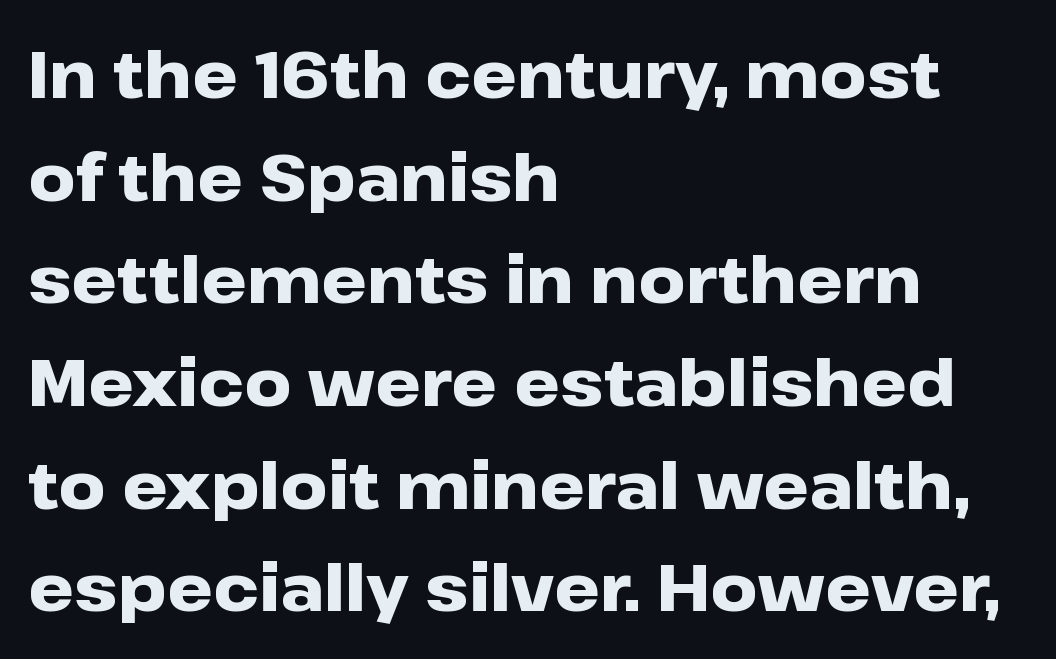
{"serif": "no", "italic": "no", "bold": "yes", "weight": "heavy", "width": "wide", "stroke_contrast": "low", "x_height": "medium", "monospaced": "no", "underline": "no", "align": "left", "line_spacing": "normal", "line_spacing_ratio": 1.58, "letter_spacing": "normal", "letter_spacing_em": 0.0, "glyph_px": 65}
